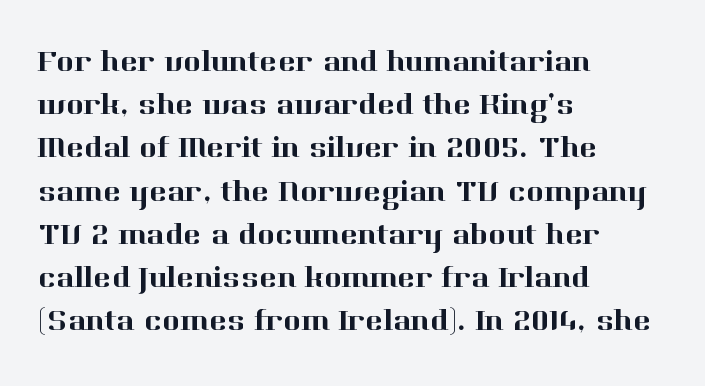
Q: Is the text italic (slanted)? A: No, it is upright.
Q: Is the typeface a serif or a sans-serif typeface? A: Serif.
Q: Is the text underlined? A: No.
Q: How is the paragraph aligned? A: Left-aligned.
Q: Is the spacing between letters normal or unusually wide? A: Normal.
Q: Is the spacing between lines tight, normal or loose? A: Normal.
Q: Width (condensed, normal, or wide)? A: Normal.
Q: Stroke contrast? A: High.
Q: x-height? A: Medium.
Q: Monospaced? A: No.
